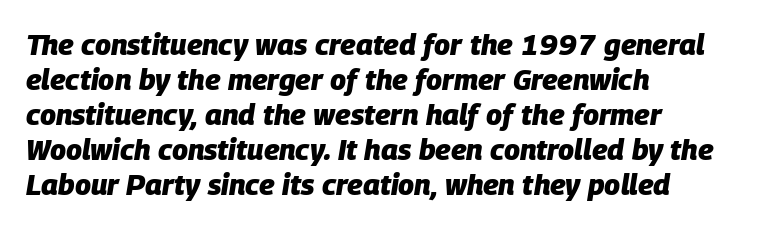
The image shows 29 px heavy type, italic (leaning right); set left-aligned, line spacing 1.21x, normal letter spacing, not underlined; low stroke contrast and a large x-height.
